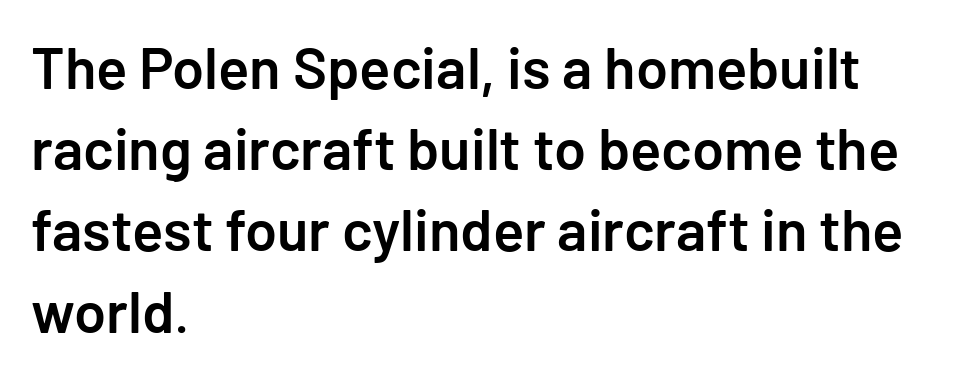
Q: Is the text bold? A: Semi-bold.
Q: Is the text italic (slanted)? A: No, it is upright.
Q: Is the typeface a serif or a sans-serif typeface? A: Sans-serif.
Q: Is the text underlined? A: No.
Q: How is the paragraph aligned? A: Left-aligned.
Q: Is the spacing between letters normal or unusually wide? A: Normal.
Q: Is the spacing between lines tight, normal or loose? A: Normal.
Q: Width (condensed, normal, or wide)? A: Normal.
Q: Stroke contrast? A: Low.
Q: x-height? A: Medium.
